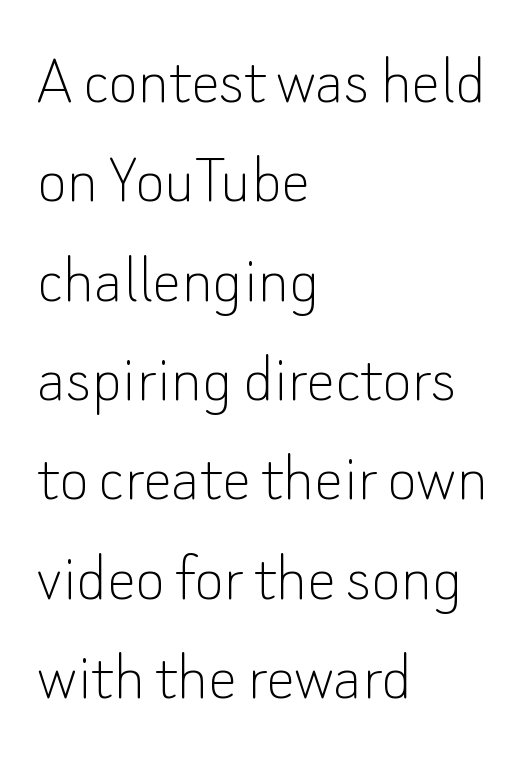
The image shows 72 px thin sans-serif type, upright; set left-aligned, normal line spacing (1.38x), normal letter spacing, not underlined; low stroke contrast and a small x-height.
